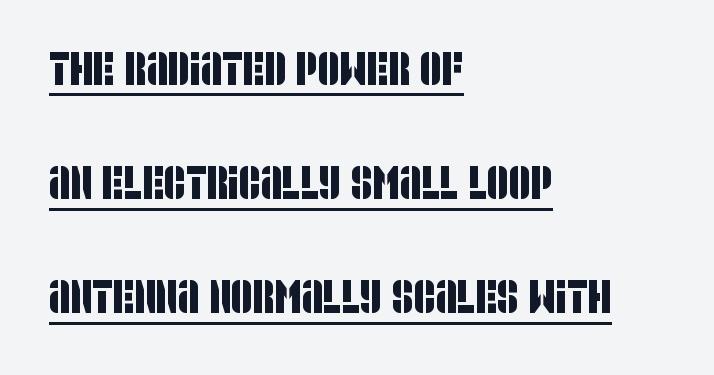
{"serif": "no", "width": "condensed", "stroke_contrast": "low", "x_height": "large", "monospaced": "no", "underline": "yes", "align": "left", "line_spacing": "loose", "line_spacing_ratio": 2.43, "letter_spacing": "normal", "letter_spacing_em": 0.0, "glyph_px": 47}
